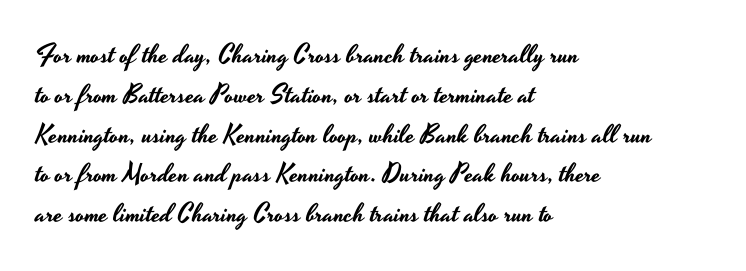
{"underline": "no", "align": "left", "line_spacing": "normal", "line_spacing_ratio": 1.53, "letter_spacing": "normal", "letter_spacing_em": 0.0, "glyph_px": 26}
